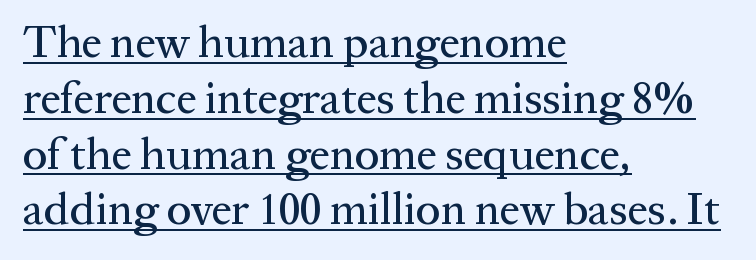
Q: Is the text italic (slanted)? A: No, it is upright.
Q: Is the typeface a serif or a sans-serif typeface? A: Serif.
Q: Is the text underlined? A: Yes.
Q: How is the paragraph aligned? A: Left-aligned.
Q: Is the spacing between letters normal or unusually wide? A: Normal.
Q: Width (condensed, normal, or wide)? A: Normal.
Q: Stroke contrast? A: Medium.
Q: x-height? A: Medium.
Q: Monospaced? A: No.
